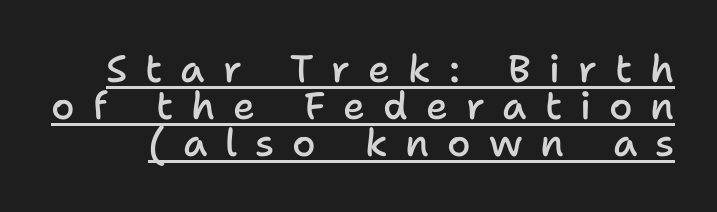
{"serif": "no", "italic": "no", "bold": "semi", "weight": "semibold", "width": "normal", "stroke_contrast": "low", "x_height": "medium", "monospaced": "no", "underline": "yes", "line_spacing": "tight", "line_spacing_ratio": 0.97, "letter_spacing": "wide", "letter_spacing_em": 0.47, "glyph_px": 38}
